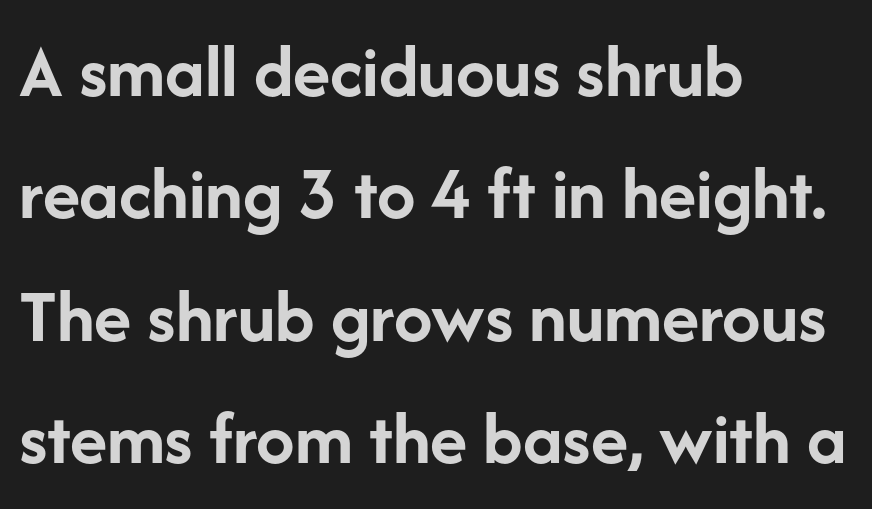
The passage shown is typeset with a sans-serif family. Tracking here is standard; glyphs follow each other at the usual distance. One-word summary of the alignment: left. Vertically, the passage feels balanced, rows spaced as you'd expect. The face used here has the dense, thick strokes of a bold. Spacing verdict: proportional, widths tailored to each character.
